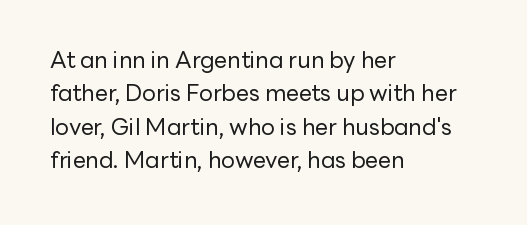
The image shows 23 px text type, upright; set left-aligned, normal line spacing (1.45x), normal letter spacing, not underlined.
